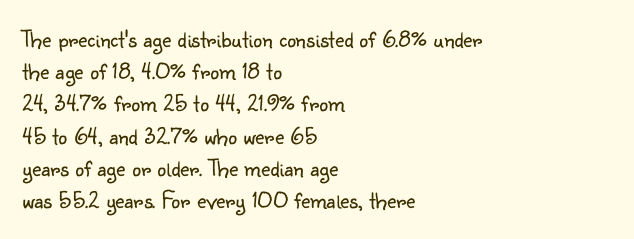
Q: Is the text bold? A: No.
Q: Is the text italic (slanted)? A: No, it is upright.
Q: Is the text underlined? A: No.
Q: How is the paragraph aligned? A: Left-aligned.
Q: Is the spacing between letters normal or unusually wide? A: Normal.
Q: Is the spacing between lines tight, normal or loose? A: Normal.
